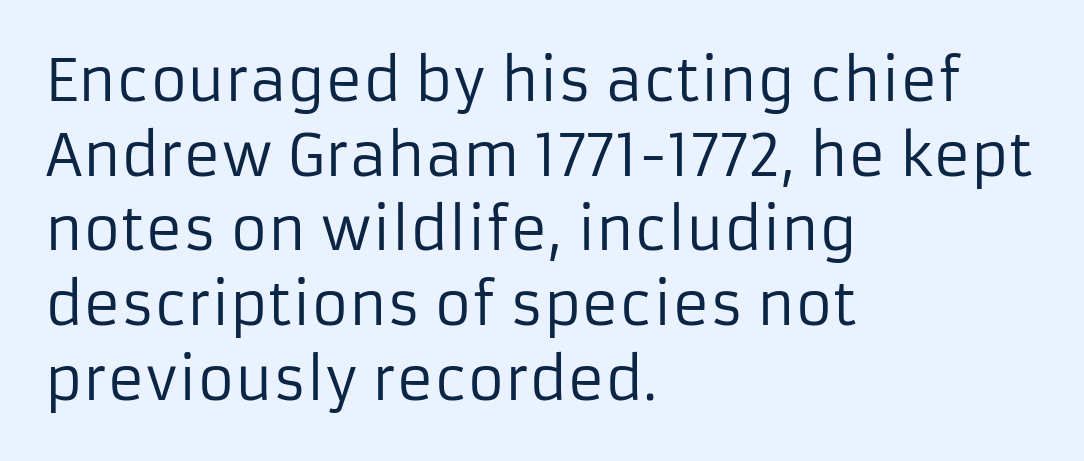
The image shows 57 px regular-weight sans-serif type, upright; set left-aligned, normal line spacing (1.31x), normal letter spacing, not underlined; low stroke contrast and a medium x-height.
